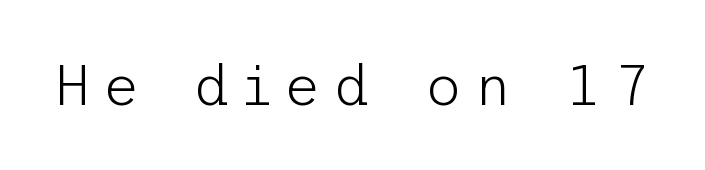
Q: Is the text bold? A: No.
Q: Is the text italic (slanted)? A: No, it is upright.
Q: Is the typeface a serif or a sans-serif typeface? A: Sans-serif.
Q: Is the text underlined? A: No.
Q: Is the spacing between letters normal or unusually wide? A: Unusually wide.
Q: Width (condensed, normal, or wide)? A: Normal.
Q: Stroke contrast? A: Low.
Q: x-height? A: Medium.
